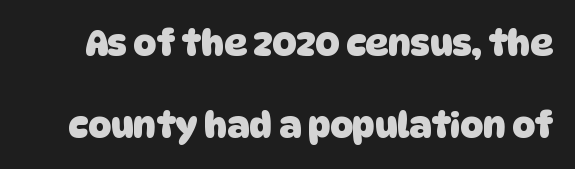
{"serif": "no", "bold": "yes", "weight": "heavy", "width": "normal", "stroke_contrast": "low", "x_height": "large", "monospaced": "no", "underline": "no", "line_spacing": "loose", "line_spacing_ratio": 2.34, "letter_spacing": "normal", "letter_spacing_em": 0.0, "glyph_px": 35}
